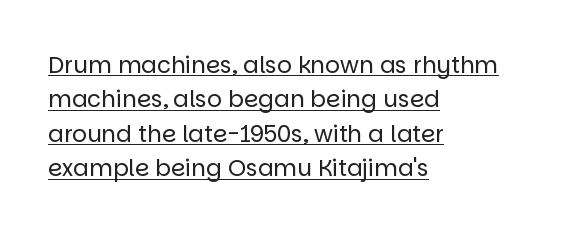
Q: Is the text bold? A: No.
Q: Is the text italic (slanted)? A: No, it is upright.
Q: Is the text underlined? A: Yes.
Q: How is the paragraph aligned? A: Left-aligned.
Q: Is the spacing between letters normal or unusually wide? A: Normal.
Q: Is the spacing between lines tight, normal or loose? A: Normal.
